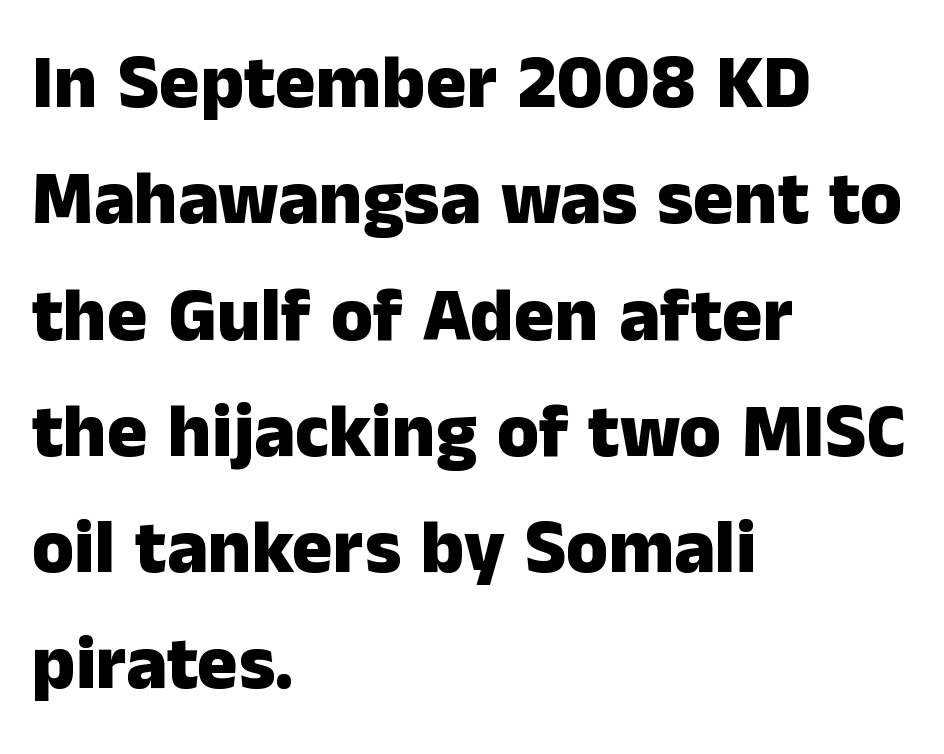
Does the leading feel generous? No, just average. This rendering features lettering with no underline. The paragraph has a hard left edge and a soft right edge. Character widths vary here, with narrow letters taking less room than wide ones. In terms of letterspacing, this is plain default setting.
